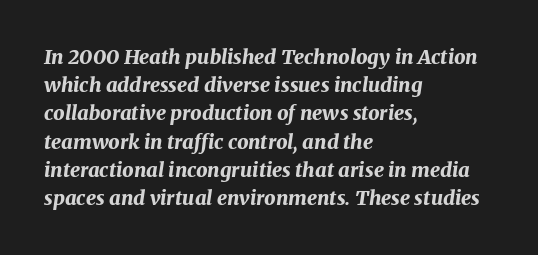
The image shows 20 px bold type, italic (leaning right); set left-aligned, normal line spacing (1.41x), normal letter spacing, not underlined.
